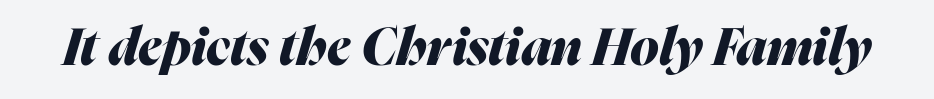
The font is running at its bold setting. Notice how the stems are inclined rather than vertical — that's the hallmark of italics. A clean baseline with only descenders dipping below it. Spacing verdict: proportional, widths tailored to each character. Inter-character spacing is left at the font's built-in metrics.
